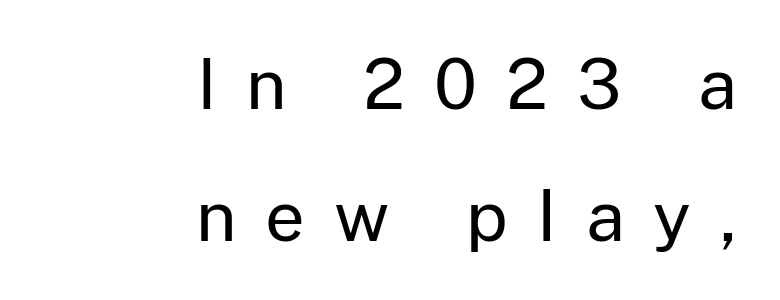
Right-aligned paragraph, ragged on the left. A roman cut, with each character standing at attention. A light-to-regular cut is what we see here. Tracking value appears strongly positive — letters spread wide. Widely set lines give the paragraph a tall, airy silhouette. Serif or sans? Sans — the stroke terminals are bare.
